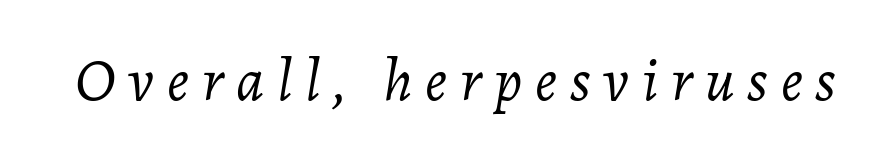
Quick note: italic. Here the designer chose a conventional face with non-uniform glyph widths. The letters look calm and open, with moderate or lighter stems. Letter spacing: wide. A clean baseline with only descenders dipping below it.
